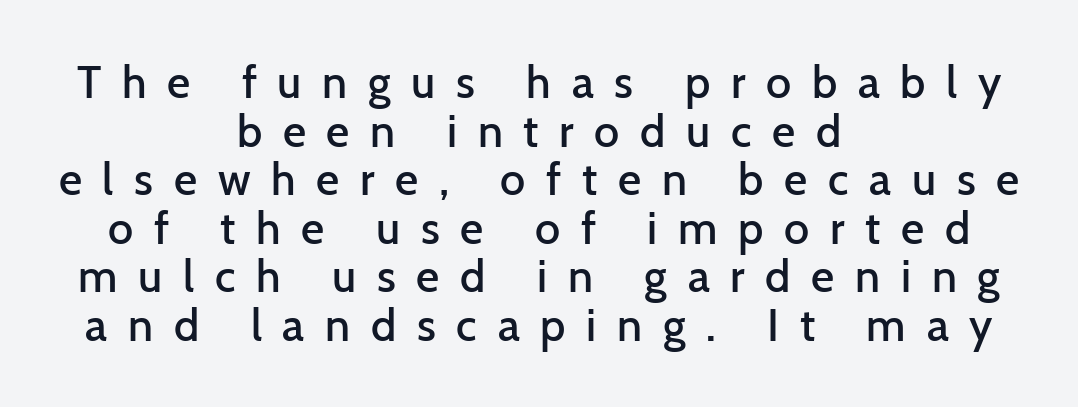
Vertical strokes here are truly vertical. The designer went with a sans here, leaving each stem footless. Notice the strokes are somewhat thickened but not fully heavy: this is a semibold. Glyph-to-glyph distance is far greater than everyday printed text. Each letter keeps its own natural width here, so spacing adapts to shape. Leading: reduced.
